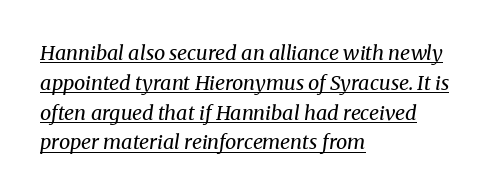
The line-height multiplier appears to be the usual default. The passage shown is not bold in any degree. Tracking here is standard; glyphs follow each other at the usual distance. In CSS terms this would be text-align: left. Quick note: underline on.
